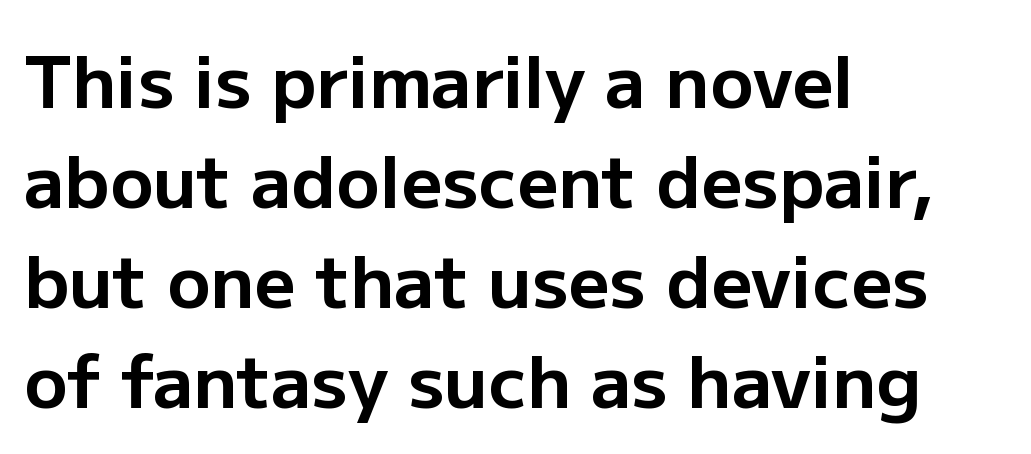
{"serif": "no", "italic": "no", "bold": "yes", "weight": "bold", "width": "normal", "stroke_contrast": "low", "x_height": "medium", "monospaced": "no", "underline": "no", "align": "left", "line_spacing": "normal", "line_spacing_ratio": 1.39, "letter_spacing": "normal", "letter_spacing_em": 0.0, "glyph_px": 72}
